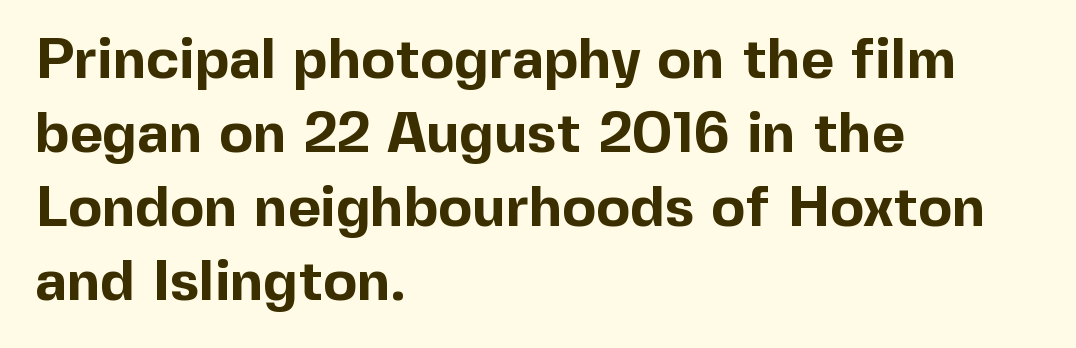
Q: Is the text bold? A: Yes.
Q: Is the text italic (slanted)? A: No, it is upright.
Q: Is the typeface a serif or a sans-serif typeface? A: Sans-serif.
Q: Is the text underlined? A: No.
Q: How is the paragraph aligned? A: Left-aligned.
Q: Is the spacing between letters normal or unusually wide? A: Normal.
Q: Is the spacing between lines tight, normal or loose? A: Normal.
Q: Width (condensed, normal, or wide)? A: Normal.
Q: x-height? A: Medium.
Q: Monospaced? A: No.
